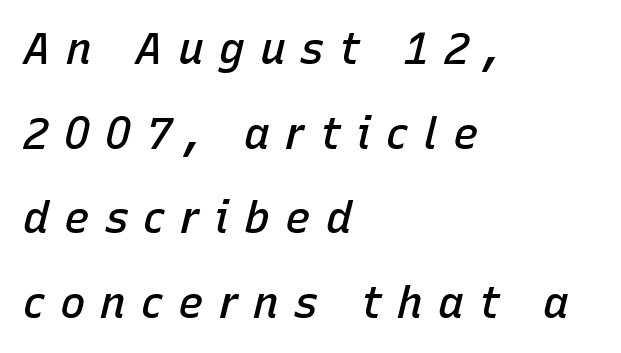
Q: Is the text bold? A: Semi-bold.
Q: Is the text italic (slanted)? A: Yes, it leans right by about 15 degrees.
Q: Is the text underlined? A: No.
Q: How is the paragraph aligned? A: Left-aligned.
Q: Is the spacing between letters normal or unusually wide? A: Unusually wide.
Q: Is the spacing between lines tight, normal or loose? A: Loose.
Q: Width (condensed, normal, or wide)? A: Normal.
Q: Stroke contrast? A: Low.
Q: x-height? A: Medium.
Q: Monospaced? A: No.
